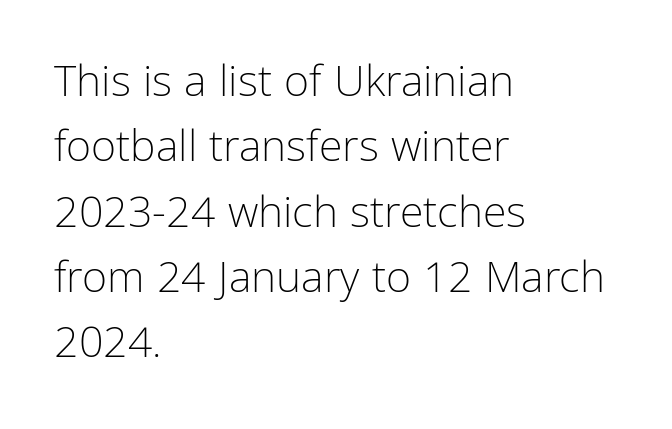
The image shows 43 px light, condensed sans-serif type, upright; set left-aligned, normal line spacing (1.52x), normal letter spacing, not underlined; low stroke contrast and a medium x-height.
